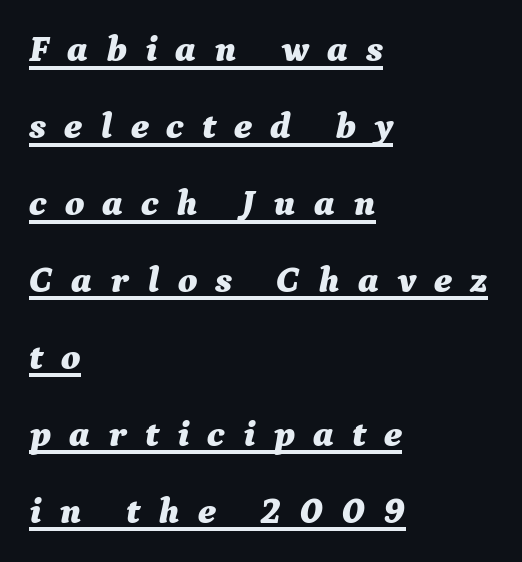
The image shows 37 px bold type, italic (leaning right); set left-aligned, loose line spacing (2.08x), unusually wide letter spacing (+0.49 em), underlined; medium stroke contrast and a medium x-height.
